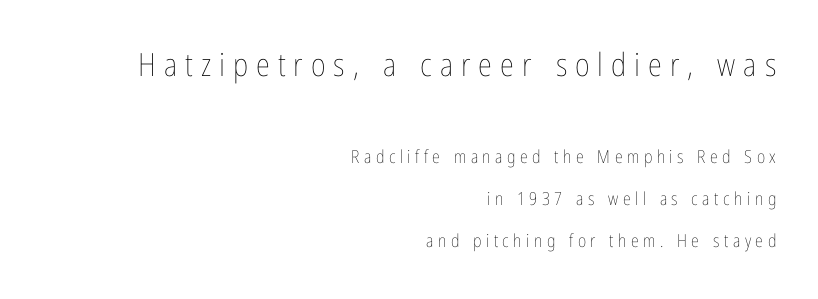
{"italic": "no", "bold": "no", "weight": "thin", "width": "condensed", "stroke_contrast": "low", "x_height": "medium", "monospaced": "no", "underline": "no", "align": "right", "line_spacing": "loose", "line_spacing_ratio": 2.35, "letter_spacing": "wide", "letter_spacing_em": 0.25, "larger_block": "first", "size_ratio": 1.78, "glyph_px": 32}
